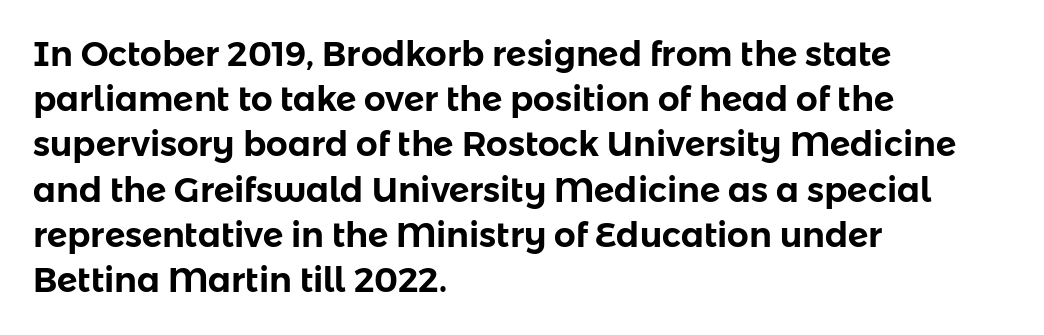
It's the straight-up-and-down kind of type. The letters advance in unequal steps, a hallmark of proportional type. In terms of letterspacing, this is plain default setting. A bare baseline throughout the passage.
